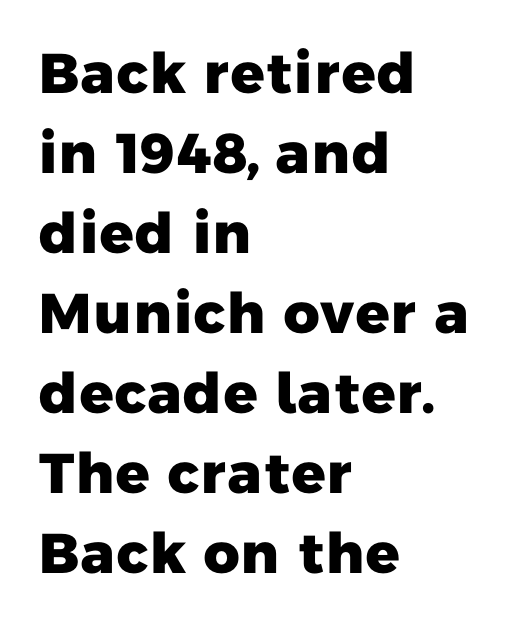
Q: Is the text bold? A: Yes.
Q: Is the typeface a serif or a sans-serif typeface? A: Sans-serif.
Q: Is the text underlined? A: No.
Q: How is the paragraph aligned? A: Left-aligned.
Q: Is the spacing between letters normal or unusually wide? A: Normal.
Q: Is the spacing between lines tight, normal or loose? A: Normal.
Q: Width (condensed, normal, or wide)? A: Normal.
Q: Stroke contrast? A: Low.
Q: x-height? A: Medium.
Q: Monospaced? A: No.
